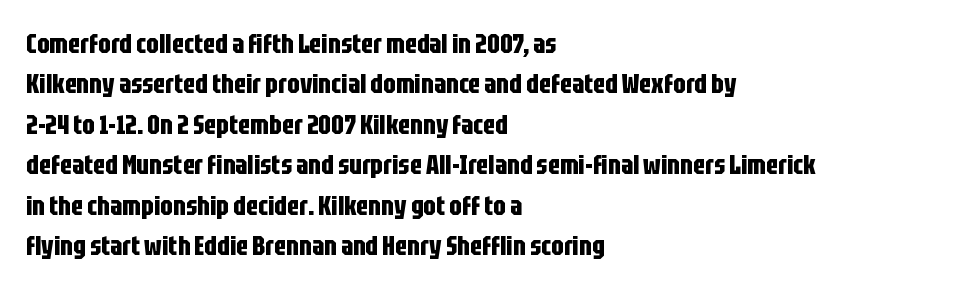
{"italic": "no", "bold": "yes", "underline": "no", "align": "left", "line_spacing": "normal", "line_spacing_ratio": 1.5, "letter_spacing": "normal", "letter_spacing_em": 0.0, "glyph_px": 27}
